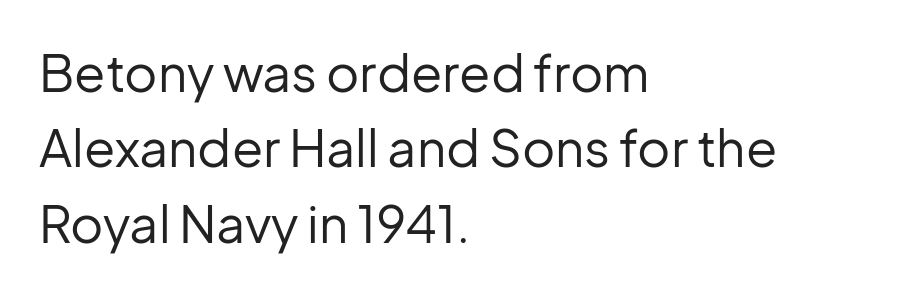
{"serif": "no", "italic": "no", "bold": "no", "weight": "regular", "width": "normal", "stroke_contrast": "low", "x_height": "medium", "monospaced": "no", "underline": "no", "align": "left", "line_spacing": "normal", "line_spacing_ratio": 1.48, "letter_spacing": "normal", "letter_spacing_em": 0.0, "glyph_px": 51}
